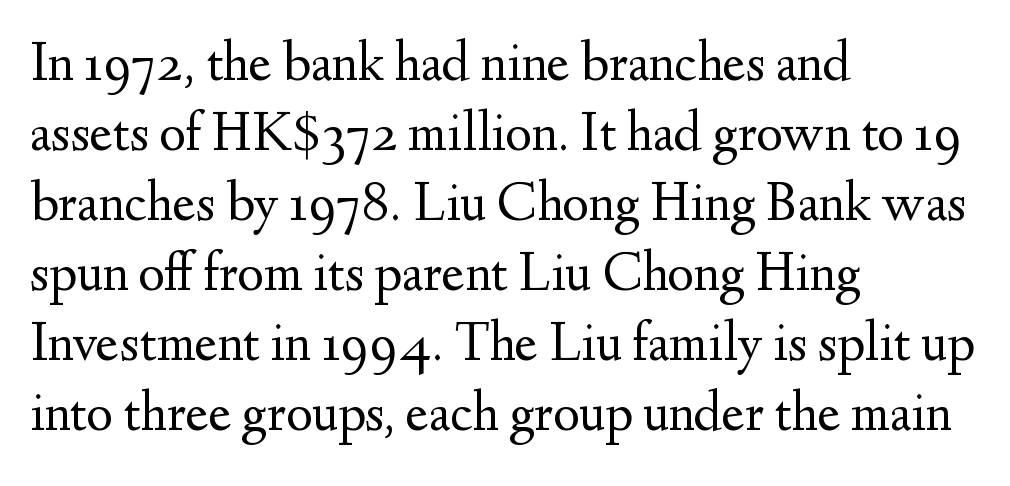
Clear beneath every line of the passage. The type family on display is of the serif kind. Students, observe: this is what conventionally led text looks like. Is this a fixed-width face? No — the glyphs have proportional, varying widths. Summary of weight: not heavy and not bold.
